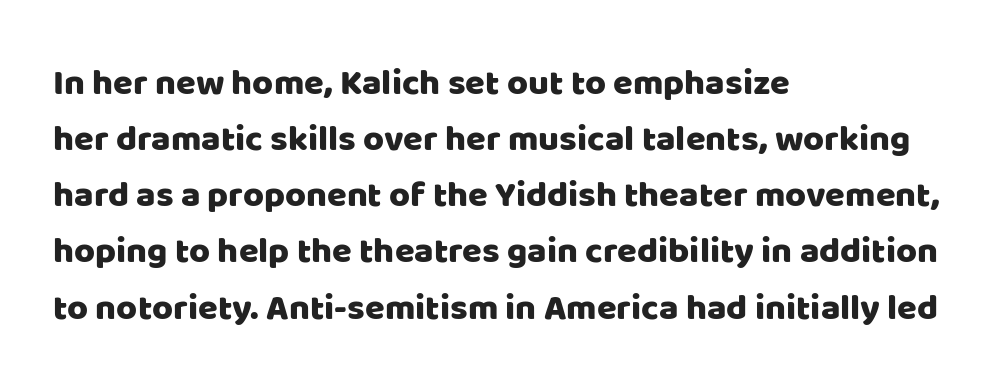
Q: Is the text italic (slanted)? A: No, it is upright.
Q: Is the typeface a serif or a sans-serif typeface? A: Sans-serif.
Q: Is the text underlined? A: No.
Q: How is the paragraph aligned? A: Left-aligned.
Q: Is the spacing between letters normal or unusually wide? A: Normal.
Q: Is the spacing between lines tight, normal or loose? A: Normal.
Q: Width (condensed, normal, or wide)? A: Normal.
Q: Stroke contrast? A: Low.
Q: x-height? A: Large.
Q: Monospaced? A: No.
